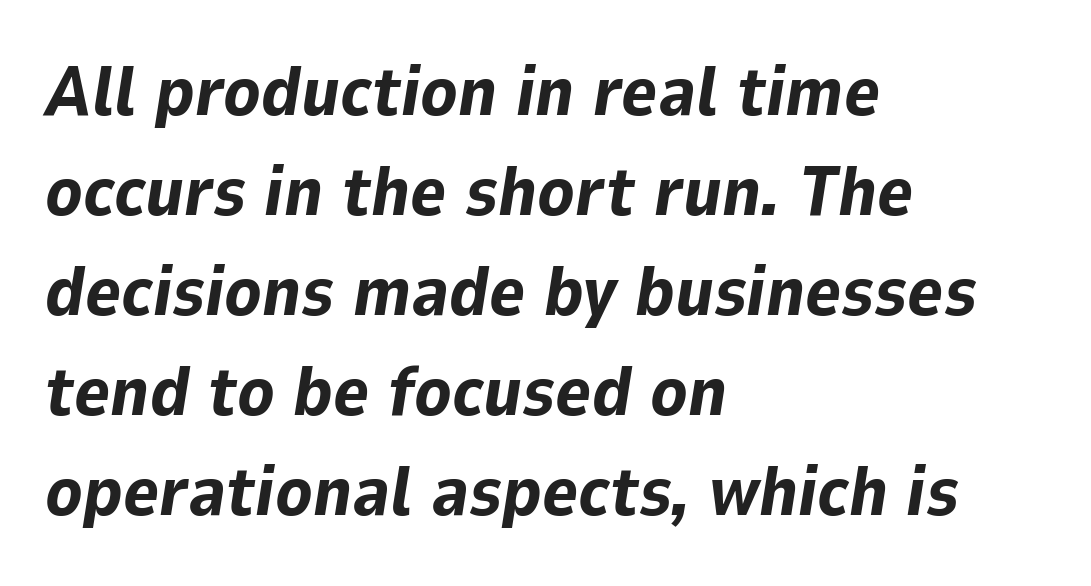
Pretty heavy lettering here — definitely bold. Successive baselines arrive at the customary interval. Note the varied advance widths — an 'i' is clearly narrower than an 'm'. Does the lettering tilt? It does — this is italic. Notice how the passage keeps a crisp vertical edge on the left only.
